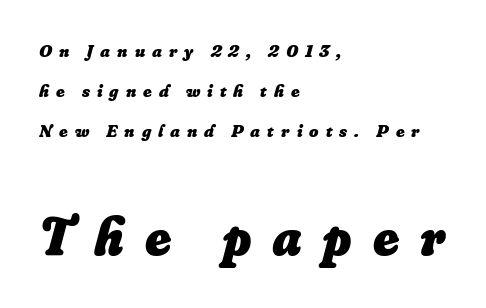
Q: Is the text bold? A: Yes.
Q: Is the text italic (slanted)? A: Yes, it leans right by about 16 degrees.
Q: Is the text underlined? A: No.
Q: How is the paragraph aligned? A: Left-aligned.
Q: Is the spacing between letters normal or unusually wide? A: Unusually wide.
Q: Is the spacing between lines tight, normal or loose? A: Loose.
Q: Which block of text is set in a larger size, the first (top) or the second (bottom)? A: The second (bottom) one.
Q: Width (condensed, normal, or wide)? A: Normal.
Q: Stroke contrast? A: Low.
Q: x-height? A: Small.
Q: Monospaced? A: No.
